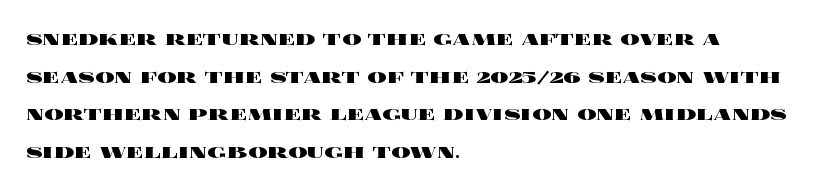
Q: Is the text bold? A: Yes.
Q: Is the text italic (slanted)? A: No, it is upright.
Q: Is the text underlined? A: No.
Q: How is the paragraph aligned? A: Left-aligned.
Q: Is the spacing between letters normal or unusually wide? A: Normal.
Q: Is the spacing between lines tight, normal or loose? A: Normal.
